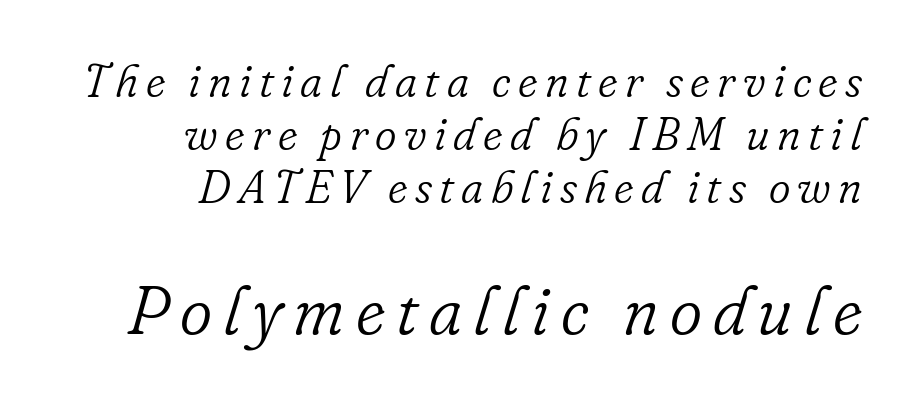
Q: Is the text bold? A: No.
Q: Is the text italic (slanted)? A: Yes, it leans right by about 16 degrees.
Q: Is the typeface a serif or a sans-serif typeface? A: Serif.
Q: Is the text underlined? A: No.
Q: How is the paragraph aligned? A: Right-aligned.
Q: Is the spacing between lines tight, normal or loose? A: Tight.
Q: Which block of text is set in a larger size, the first (top) or the second (bottom)? A: The second (bottom) one.
Q: Width (condensed, normal, or wide)? A: Normal.
Q: Stroke contrast? A: Low.
Q: x-height? A: Small.
Q: Monospaced? A: No.
